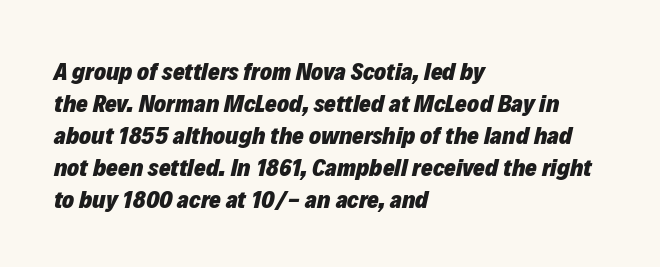
Q: Is the text bold? A: Yes.
Q: Is the text italic (slanted)? A: Yes, it leans right by about 12 degrees.
Q: Is the text underlined? A: No.
Q: How is the paragraph aligned? A: Left-aligned.
Q: Is the spacing between letters normal or unusually wide? A: Normal.
Q: Is the spacing between lines tight, normal or loose? A: Normal.
